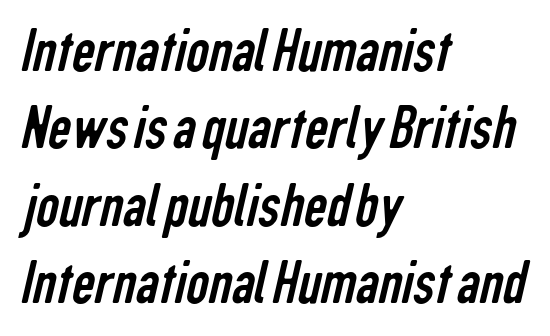
{"serif": "no", "bold": "no", "weight": "regular", "width": "condensed", "stroke_contrast": "low", "x_height": "medium", "monospaced": "no", "underline": "no", "align": "left", "line_spacing_ratio": 1.21, "letter_spacing": "normal", "letter_spacing_em": 0.0, "glyph_px": 64}
